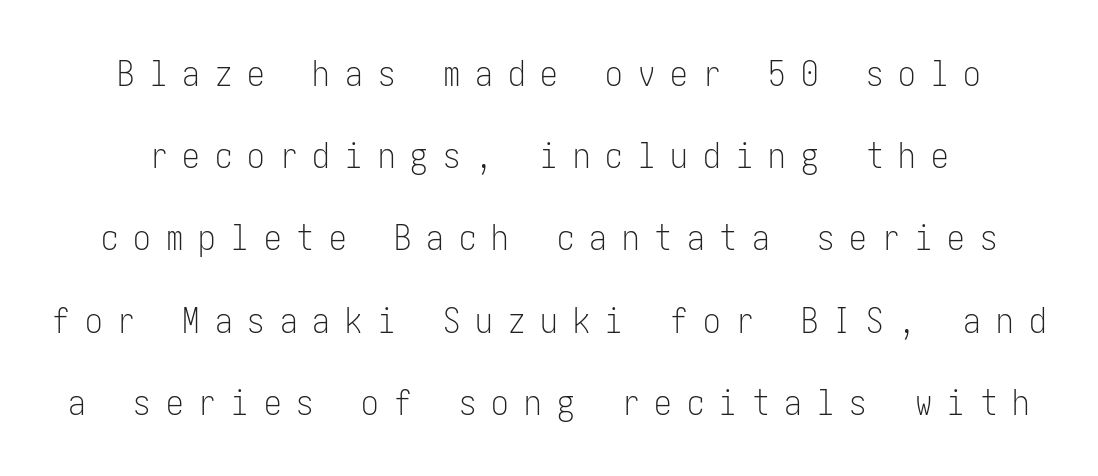
Q: Is the text bold? A: No.
Q: Is the text italic (slanted)? A: No, it is upright.
Q: Is the typeface a serif or a sans-serif typeface? A: Sans-serif.
Q: Is the text underlined? A: No.
Q: Is the spacing between letters normal or unusually wide? A: Unusually wide.
Q: Is the spacing between lines tight, normal or loose? A: Loose.
Q: Width (condensed, normal, or wide)? A: Condensed.
Q: Stroke contrast? A: Low.
Q: x-height? A: Medium.
